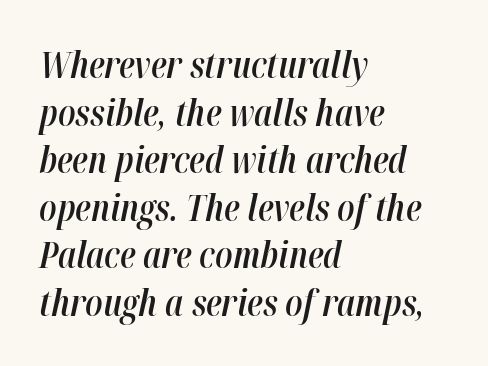
{"italic": "yes", "lean": "right", "slant_degrees": 12, "bold": "semi", "weight": "semibold", "width": "condensed", "stroke_contrast": "high", "x_height": "medium", "monospaced": "no", "underline": "no", "align": "left", "line_spacing": "normal", "line_spacing_ratio": 1.32, "letter_spacing": "normal", "letter_spacing_em": 0.0, "glyph_px": 36}
